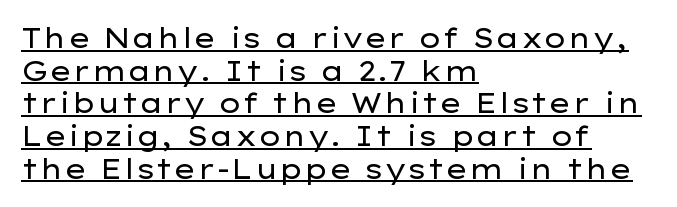
Q: Is the text bold? A: No.
Q: Is the text italic (slanted)? A: No, it is upright.
Q: Is the text underlined? A: Yes.
Q: How is the paragraph aligned? A: Left-aligned.
Q: Is the spacing between letters normal or unusually wide? A: Normal.
